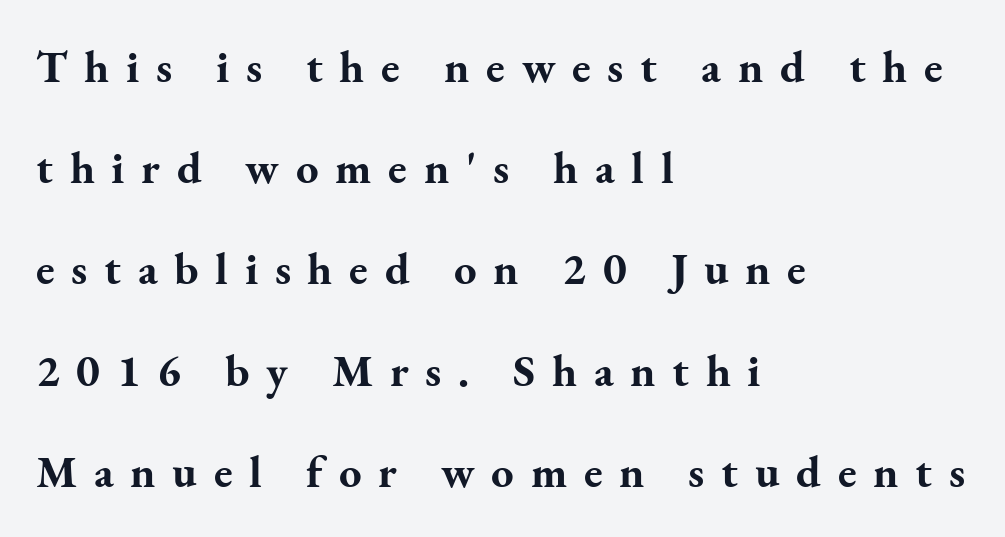
Q: Is the text bold? A: Yes.
Q: Is the text italic (slanted)? A: No, it is upright.
Q: Is the typeface a serif or a sans-serif typeface? A: Serif.
Q: Is the text underlined? A: No.
Q: How is the paragraph aligned? A: Left-aligned.
Q: Is the spacing between letters normal or unusually wide? A: Unusually wide.
Q: Is the spacing between lines tight, normal or loose? A: Loose.
Q: Width (condensed, normal, or wide)? A: Normal.
Q: Stroke contrast? A: Medium.
Q: x-height? A: Small.
Q: Monospaced? A: No.
